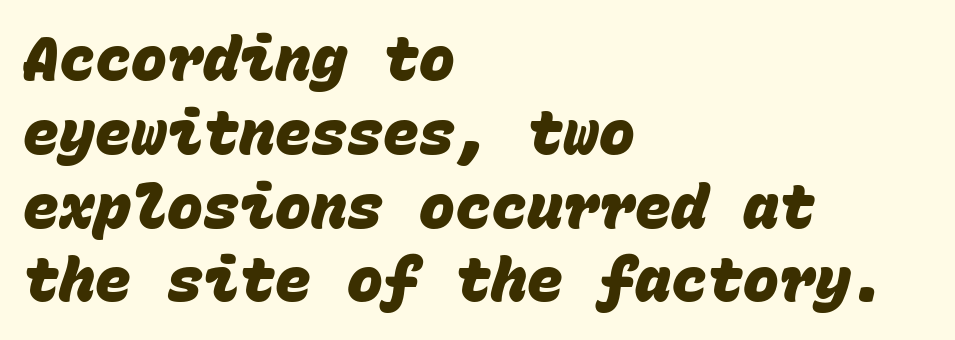
Q: Is the text bold? A: Yes.
Q: Is the typeface a serif or a sans-serif typeface? A: Sans-serif.
Q: Is the text underlined? A: No.
Q: How is the paragraph aligned? A: Left-aligned.
Q: Is the spacing between letters normal or unusually wide? A: Normal.
Q: Width (condensed, normal, or wide)? A: Normal.
Q: Stroke contrast? A: Low.
Q: x-height? A: Large.
Q: Monospaced? A: Yes.
